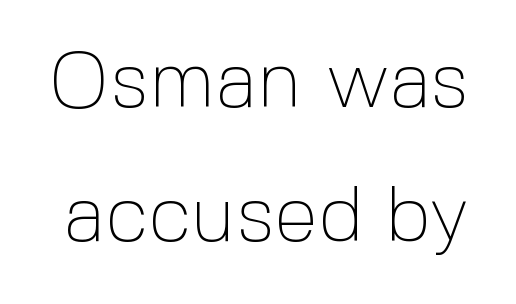
Each letter keeps its own natural width here, so spacing adapts to shape. Stem width sits at or under what a default text font uses. The gaps between neighbouring characters are ordinary and unremarkable. No word sits above an underline. Every character sits straight up, as roman type does.
